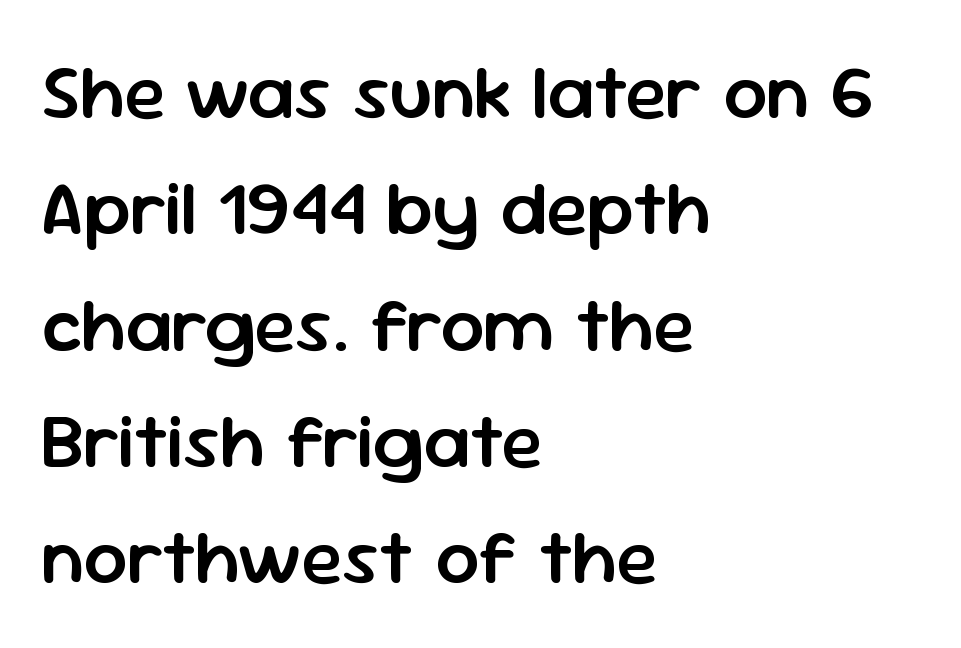
The designer went with a sans here, leaving each stem footless. Proportional: the letters do not fall into vertical columns. Every letter is mildly thick-stroked: semibold rather than bold. This sample is left-justified, so line endings fall wherever the words run out.
